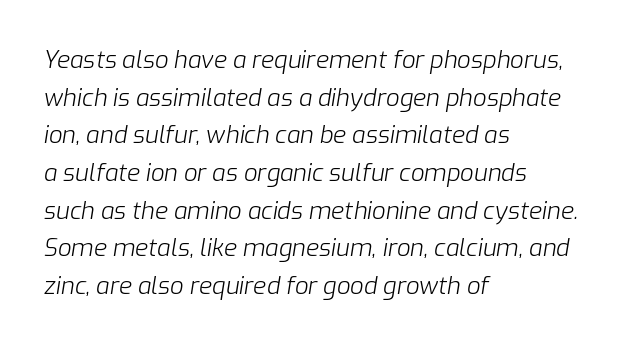
{"italic": "yes", "lean": "right", "slant_degrees": 9, "bold": "no", "underline": "no", "align": "left", "line_spacing": "normal", "line_spacing_ratio": 1.57, "letter_spacing": "normal", "letter_spacing_em": 0.0, "glyph_px": 24}
